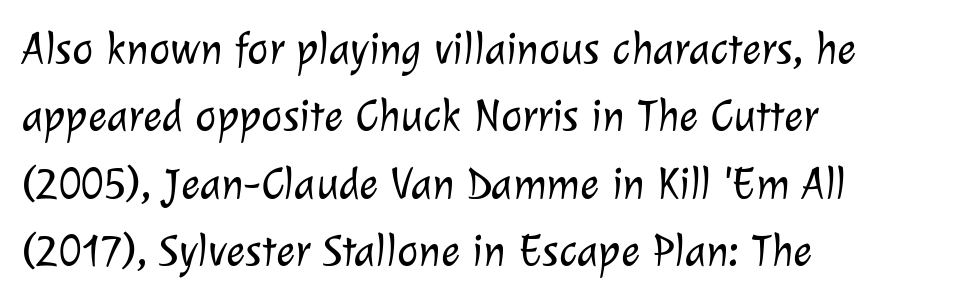
The image shows 45 px light sans-serif type; set left-aligned, normal line spacing (1.5x), normal letter spacing, not underlined; low stroke contrast and a medium x-height.
